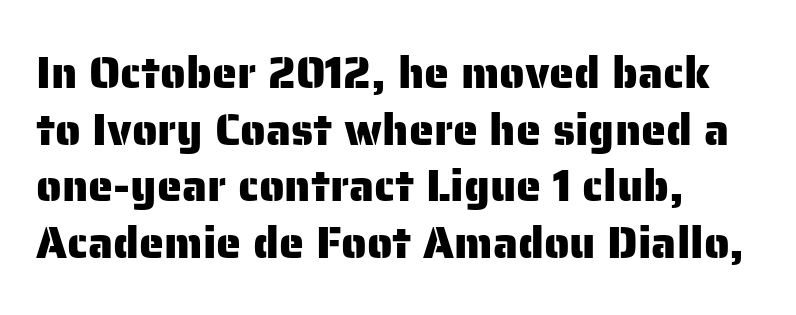
Q: Is the text italic (slanted)? A: No, it is upright.
Q: Is the typeface a serif or a sans-serif typeface? A: Sans-serif.
Q: Is the text underlined? A: No.
Q: How is the paragraph aligned? A: Left-aligned.
Q: Is the spacing between letters normal or unusually wide? A: Normal.
Q: Is the spacing between lines tight, normal or loose? A: Normal.
Q: Width (condensed, normal, or wide)? A: Normal.
Q: Stroke contrast? A: Low.
Q: x-height? A: Medium.
Q: Monospaced? A: No.
